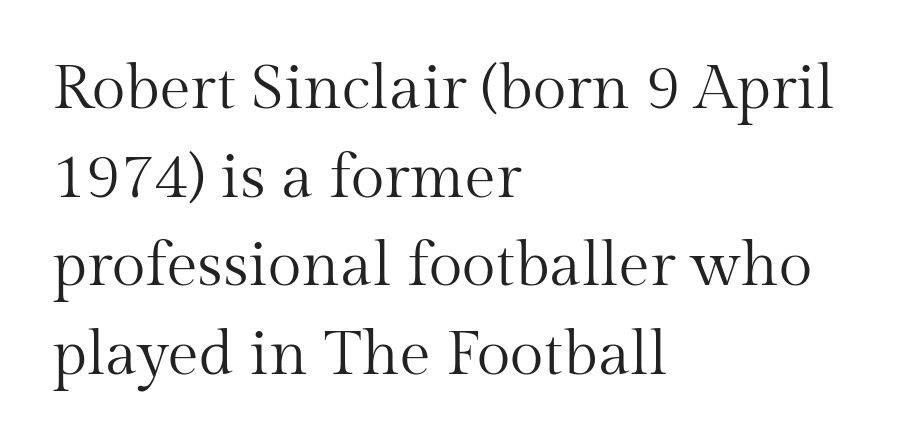
Q: Is the text bold? A: No.
Q: Is the text italic (slanted)? A: No, it is upright.
Q: Is the typeface a serif or a sans-serif typeface? A: Serif.
Q: Is the text underlined? A: No.
Q: How is the paragraph aligned? A: Left-aligned.
Q: Is the spacing between letters normal or unusually wide? A: Normal.
Q: Is the spacing between lines tight, normal or loose? A: Normal.
Q: Width (condensed, normal, or wide)? A: Normal.
Q: Stroke contrast? A: Medium.
Q: x-height? A: Medium.
Q: Monospaced? A: No.
